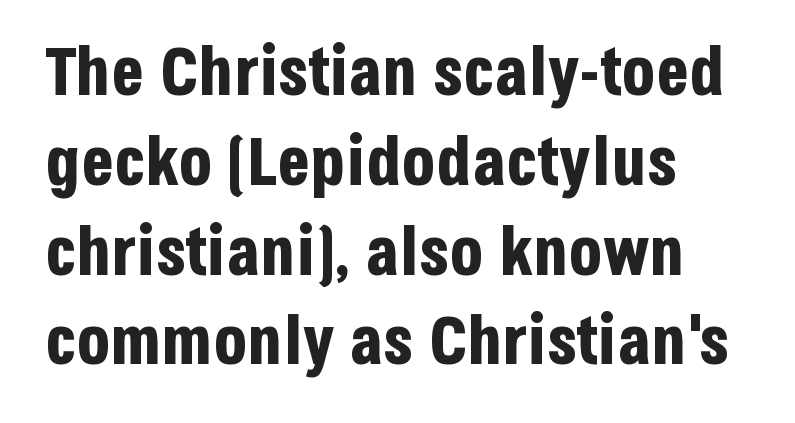
{"serif": "no", "italic": "no", "bold": "yes", "weight": "bold", "width": "condensed", "stroke_contrast": "low", "x_height": "large", "monospaced": "no", "underline": "no", "align": "left", "line_spacing": "normal", "line_spacing_ratio": 1.32, "letter_spacing": "normal", "letter_spacing_em": 0.0, "glyph_px": 68}
